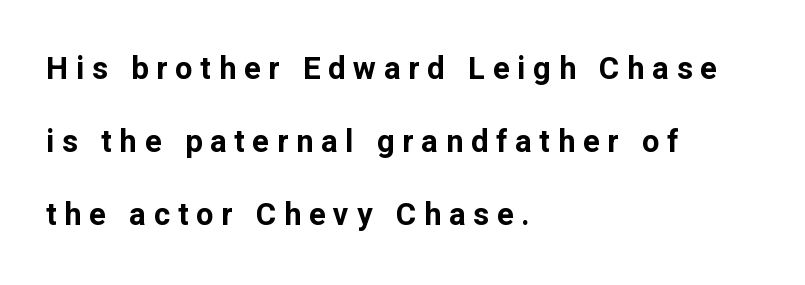
Q: Is the text bold? A: Yes.
Q: Is the text italic (slanted)? A: No, it is upright.
Q: Is the typeface a serif or a sans-serif typeface? A: Sans-serif.
Q: Is the text underlined? A: No.
Q: How is the paragraph aligned? A: Left-aligned.
Q: Is the spacing between letters normal or unusually wide? A: Unusually wide.
Q: Is the spacing between lines tight, normal or loose? A: Loose.
Q: Width (condensed, normal, or wide)? A: Normal.
Q: Stroke contrast? A: Low.
Q: x-height? A: Medium.
Q: Monospaced? A: No.
